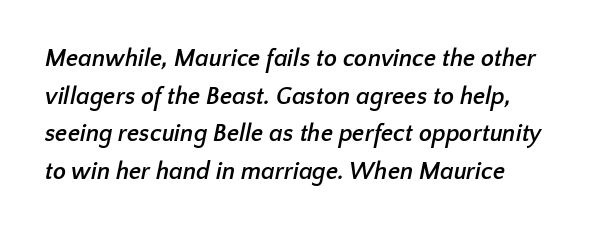
The typesetter chose a ragged-right arrangement here. Heavy, bold letterforms. A normal amount of white space separates one row of letters from the next. A clean baseline with only descenders dipping below it.
